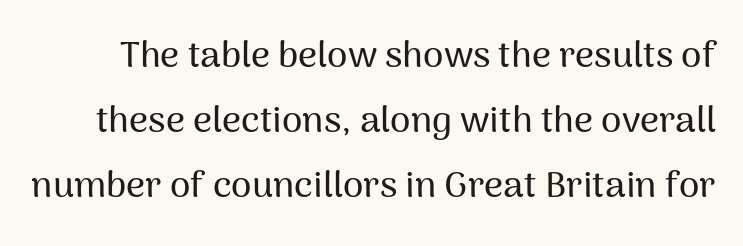
The letters stand straight up with perfectly vertical stems. Underlining? Definitely not there. The passage shown is typeset with a sans-serif family. Caption: standard tracking, unaltered.
